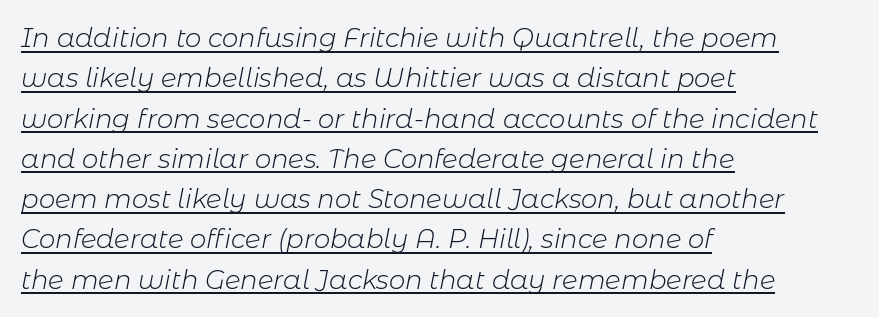
Q: Is the text bold? A: No.
Q: Is the text italic (slanted)? A: Yes, it leans right by about 11 degrees.
Q: Is the text underlined? A: Yes.
Q: How is the paragraph aligned? A: Left-aligned.
Q: Is the spacing between letters normal or unusually wide? A: Normal.
Q: Is the spacing between lines tight, normal or loose? A: Normal.
